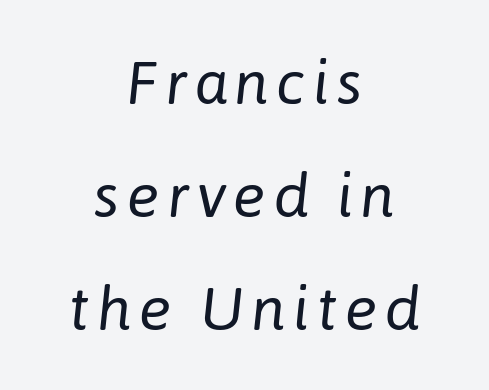
The image shows 61 px regular-weight type, italic (leaning right); set centered, line spacing 1.85x, not underlined; low stroke contrast and a medium x-height.
